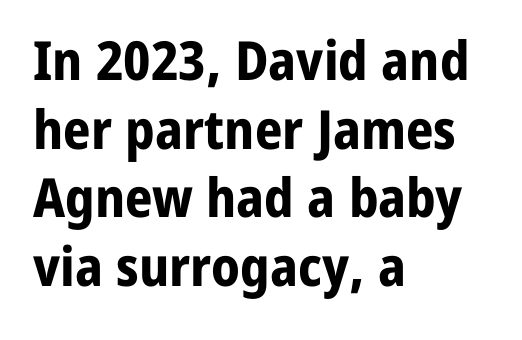
Q: Is the text bold? A: Yes.
Q: Is the text italic (slanted)? A: No, it is upright.
Q: Is the typeface a serif or a sans-serif typeface? A: Sans-serif.
Q: Is the text underlined? A: No.
Q: How is the paragraph aligned? A: Left-aligned.
Q: Is the spacing between letters normal or unusually wide? A: Normal.
Q: Is the spacing between lines tight, normal or loose? A: Normal.
Q: Width (condensed, normal, or wide)? A: Normal.
Q: Stroke contrast? A: Low.
Q: x-height? A: Medium.
Q: Monospaced? A: No.
